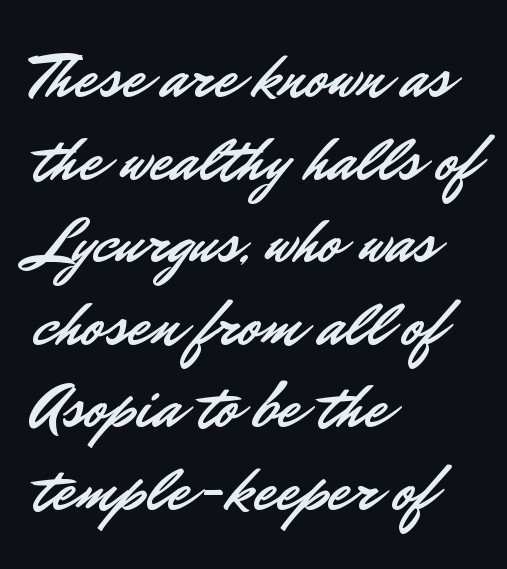
Each letter's strokes conclude bluntly, with no projecting serifs. You could not count columns in this text — the font is proportionally spaced. Glyph-to-glyph distance matches everyday printed text.
